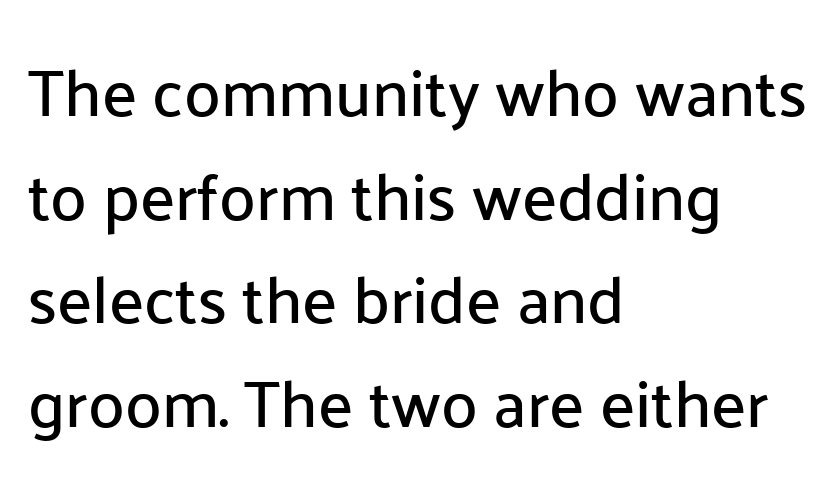
Q: Is the text italic (slanted)? A: No, it is upright.
Q: Is the typeface a serif or a sans-serif typeface? A: Sans-serif.
Q: Is the text underlined? A: No.
Q: How is the paragraph aligned? A: Left-aligned.
Q: Is the spacing between letters normal or unusually wide? A: Normal.
Q: Is the spacing between lines tight, normal or loose? A: Normal.
Q: Width (condensed, normal, or wide)? A: Normal.
Q: Stroke contrast? A: Low.
Q: x-height? A: Medium.
Q: Monospaced? A: No.
